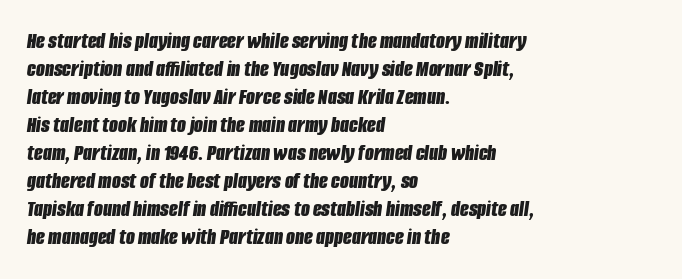
Just letters on the line, the space beneath them empty. Glyph-to-glyph distance matches everyday printed text. Quick note: italic. Stroke thickness is high; the sample reads as a true bold. The lines are quadded left.
